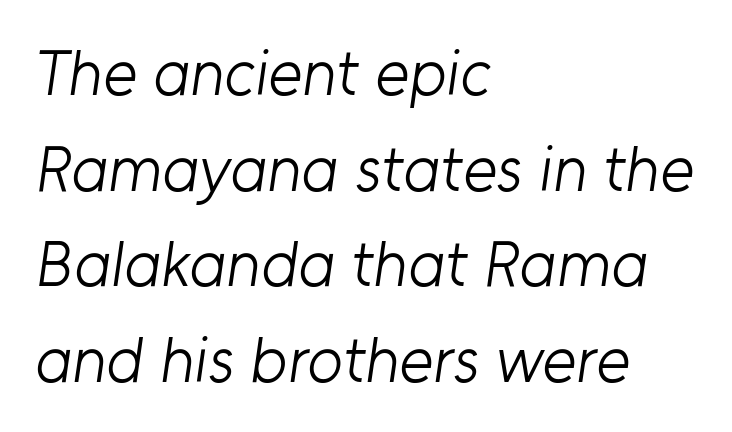
Q: Is the text bold? A: No.
Q: Is the typeface a serif or a sans-serif typeface? A: Sans-serif.
Q: Is the text underlined? A: No.
Q: How is the paragraph aligned? A: Left-aligned.
Q: Is the spacing between letters normal or unusually wide? A: Normal.
Q: Is the spacing between lines tight, normal or loose? A: Normal.
Q: Width (condensed, normal, or wide)? A: Normal.
Q: Stroke contrast? A: Low.
Q: x-height? A: Medium.
Q: Monospaced? A: No.
